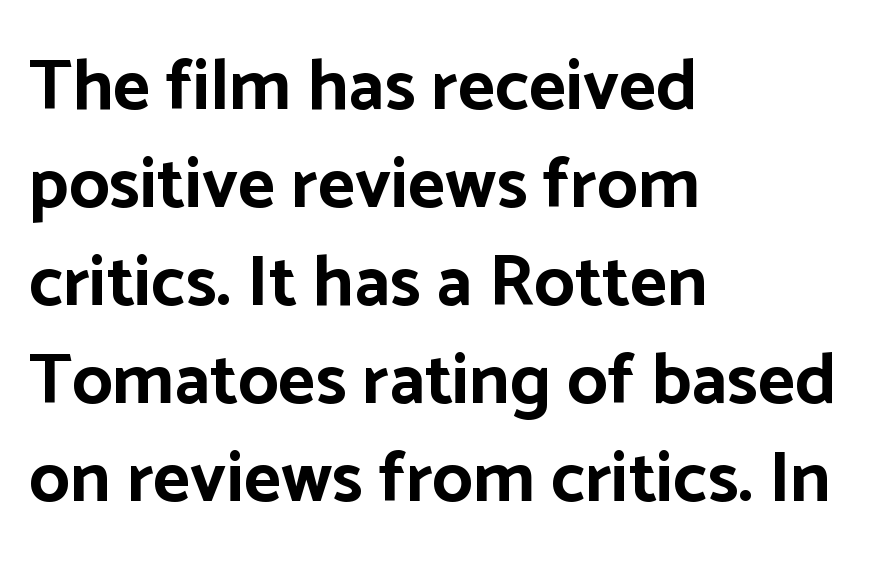
The image shows 72 px bold sans-serif type, upright; set left-aligned, normal line spacing (1.36x), normal letter spacing, not underlined; low stroke contrast and a medium x-height.
